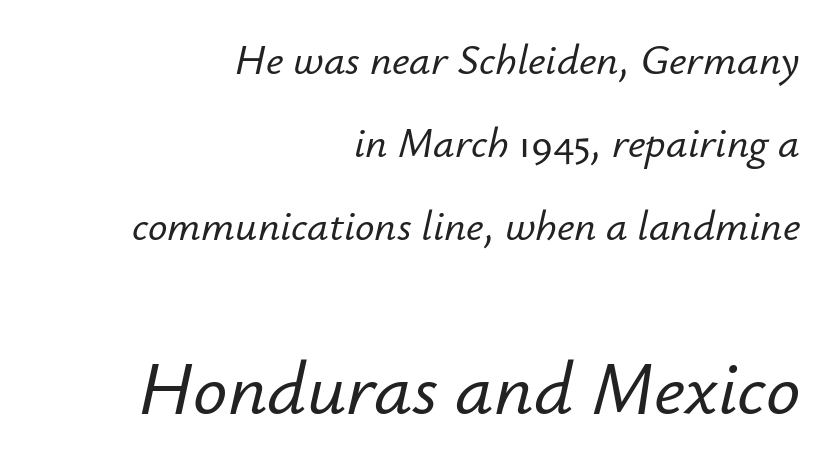
{"italic": "yes", "lean": "right", "slant_degrees": 12, "width": "normal", "stroke_contrast": "low", "x_height": "small", "monospaced": "no", "underline": "no", "align": "right", "line_spacing": "loose", "line_spacing_ratio": 1.93, "letter_spacing": "normal", "letter_spacing_em": 0.0, "larger_block": "second", "size_ratio": 1.77, "glyph_px": 76}
